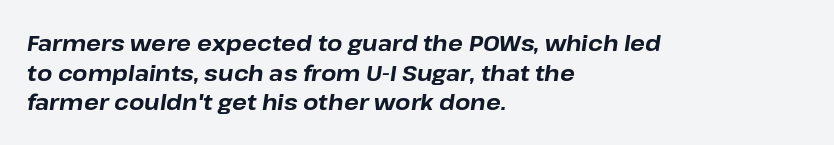
{"italic": "yes", "lean": "right", "slant_degrees": 8, "bold": "yes", "underline": "no", "align": "left", "line_spacing": "normal", "line_spacing_ratio": 1.35, "letter_spacing": "normal", "letter_spacing_em": 0.0, "glyph_px": 22}
